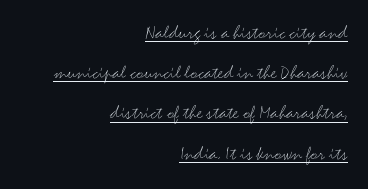
The image shows 20 px text type; set right-aligned, loose line spacing (2.01x), normal letter spacing, underlined.
